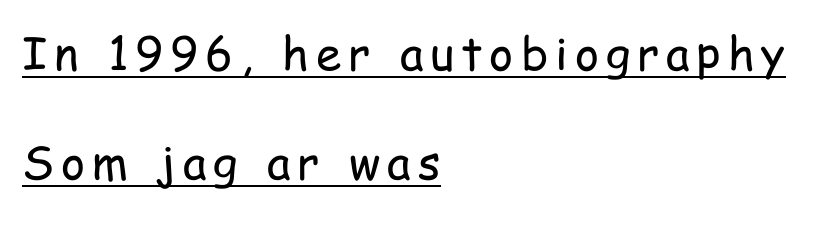
The image shows 46 px regular-weight, condensed sans-serif type, upright; set left-aligned, loose line spacing (2.37x), underlined; low stroke contrast and a medium x-height.
